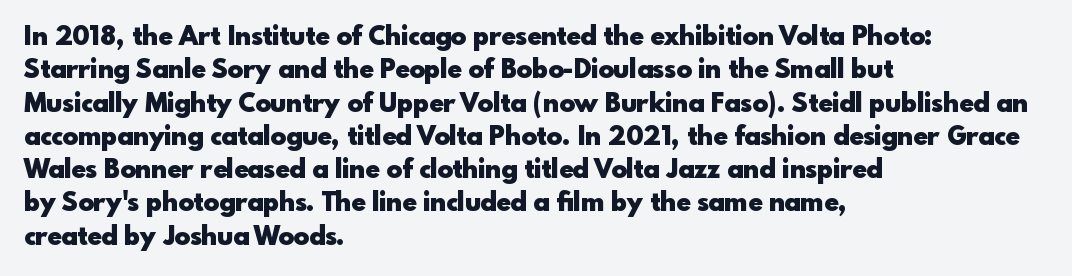
{"italic": "no", "bold": "yes", "underline": "no", "align": "left", "line_spacing": "normal", "line_spacing_ratio": 1.28, "letter_spacing": "normal", "letter_spacing_em": 0.0, "glyph_px": 26}
